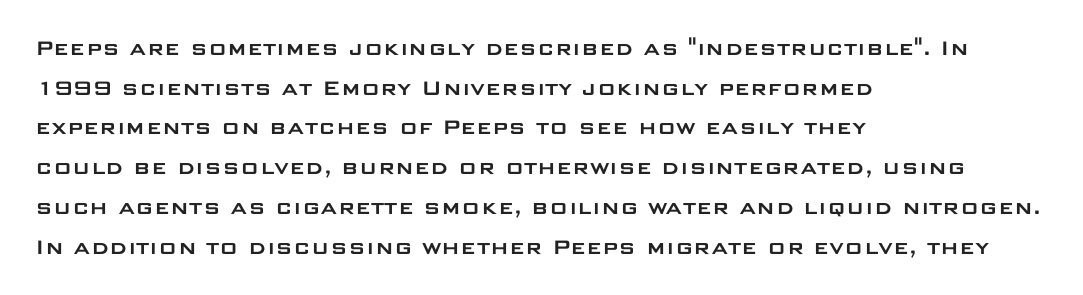
Words appear dense and cohesive because spacing is normal. Italic? Not at all — the glyphs are vertical. Horizontally, the lines are justified to the leading edge only. Leading matches the norm, producing a regular column. Each row of text sits above clean, open space.
